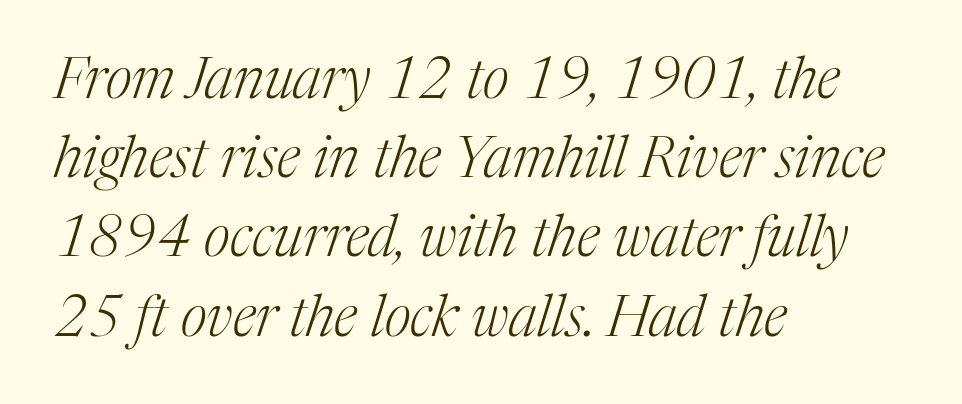
The text carries the slant typical of an italic or oblique font. Normally led — the rows are evenly, conventionally spaced. Nobody touched the tracking dial on this one. The baseline area is clear. Reading down the block, your eye returns to a fixed left position each line.
